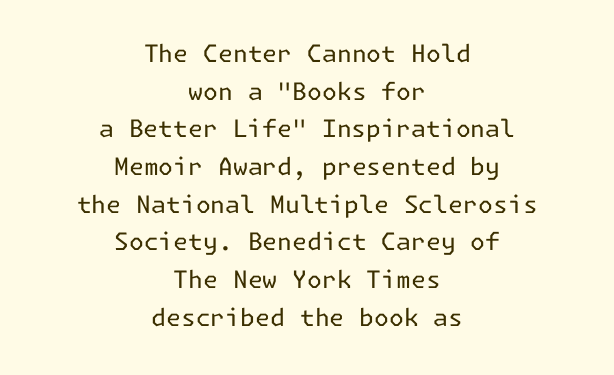
{"italic": "no", "bold": "no", "underline": "no", "align": "center", "line_spacing": "normal", "line_spacing_ratio": 1.57, "letter_spacing": "normal", "letter_spacing_em": 0.0, "glyph_px": 24}
